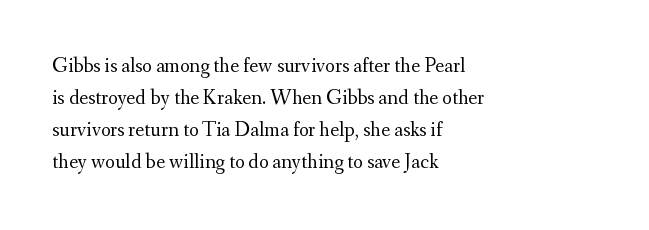
{"italic": "no", "bold": "no", "underline": "no", "align": "left", "line_spacing": "normal", "line_spacing_ratio": 1.53, "letter_spacing": "normal", "letter_spacing_em": 0.0, "glyph_px": 21}
